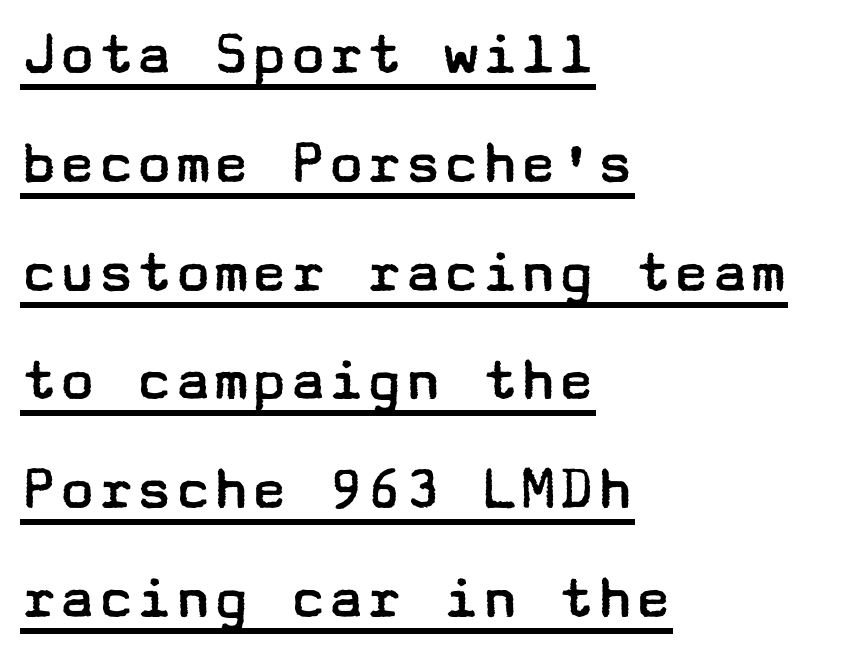
Q: Is the text bold? A: No.
Q: Is the text italic (slanted)? A: No, it is upright.
Q: Is the typeface a serif or a sans-serif typeface? A: Sans-serif.
Q: Is the text underlined? A: Yes.
Q: How is the paragraph aligned? A: Left-aligned.
Q: Is the spacing between letters normal or unusually wide? A: Normal.
Q: Is the spacing between lines tight, normal or loose? A: Normal.
Q: Width (condensed, normal, or wide)? A: Wide.
Q: Stroke contrast? A: Low.
Q: x-height? A: Medium.
